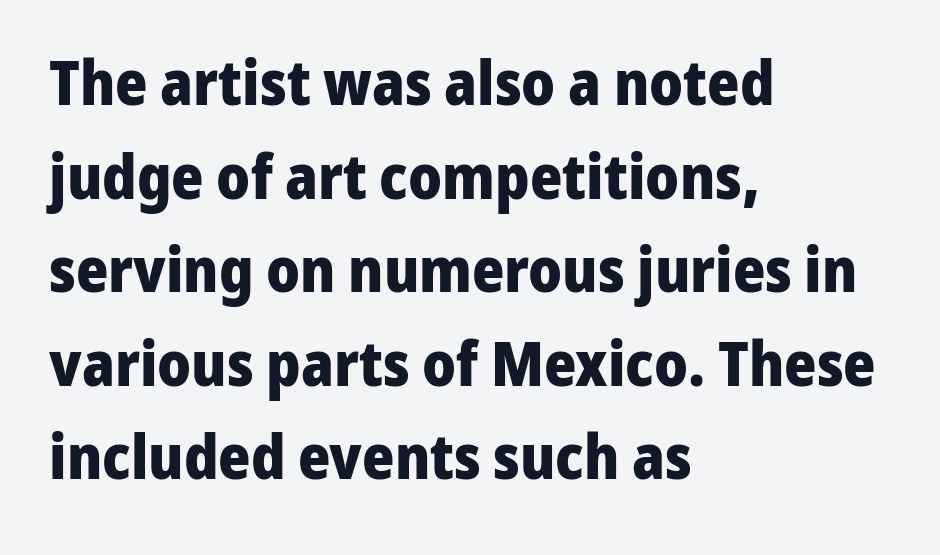
{"serif": "no", "italic": "no", "bold": "yes", "weight": "heavy", "width": "normal", "stroke_contrast": "low", "x_height": "medium", "monospaced": "no", "underline": "no", "align": "left", "line_spacing": "normal", "line_spacing_ratio": 1.51, "letter_spacing": "normal", "letter_spacing_em": 0.0, "glyph_px": 62}
